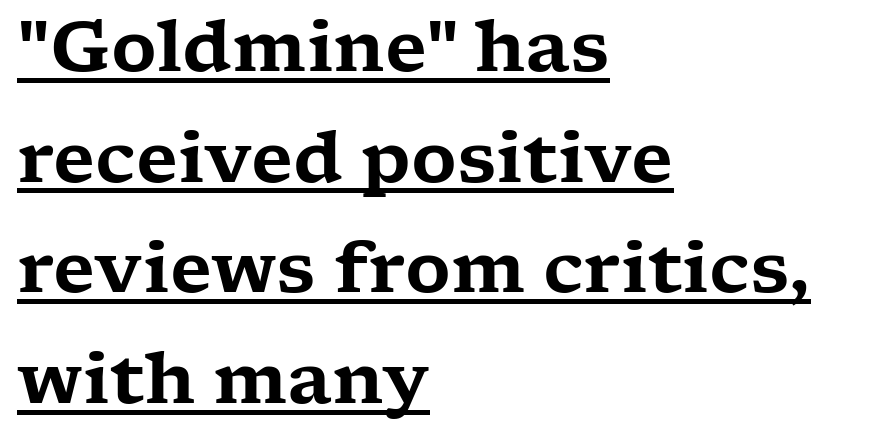
Q: Is the text italic (slanted)? A: No, it is upright.
Q: Is the typeface a serif or a sans-serif typeface? A: Serif.
Q: Is the text underlined? A: Yes.
Q: How is the paragraph aligned? A: Left-aligned.
Q: Is the spacing between letters normal or unusually wide? A: Normal.
Q: Is the spacing between lines tight, normal or loose? A: Normal.
Q: Width (condensed, normal, or wide)? A: Wide.
Q: Stroke contrast? A: Low.
Q: x-height? A: Medium.
Q: Monospaced? A: No.
